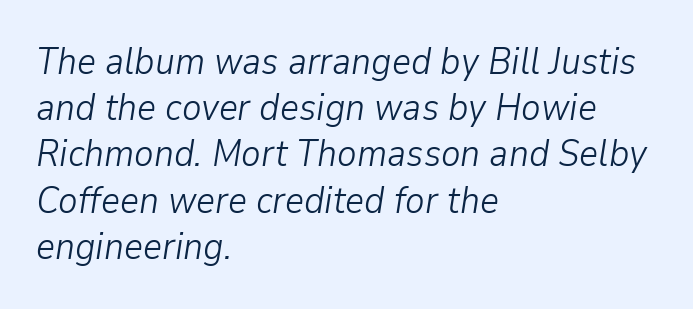
The image shows 37 px light type, italic (leaning right); set left-aligned, normal line spacing (1.25x), normal letter spacing, not underlined; low stroke contrast and a medium x-height.
